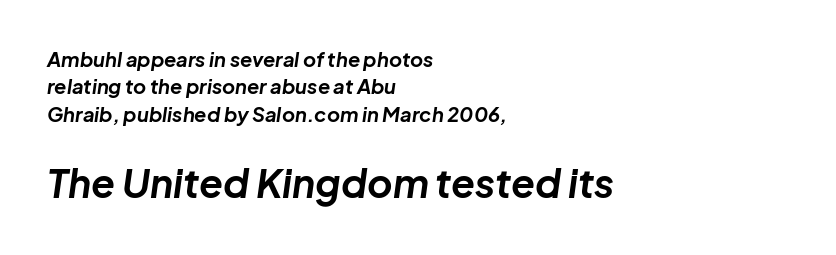
{"italic": "yes", "lean": "right", "slant_degrees": 8, "bold": "yes", "weight": "bold", "width": "normal", "stroke_contrast": "low", "x_height": "medium", "monospaced": "no", "underline": "no", "align": "left", "line_spacing": "normal", "line_spacing_ratio": 1.37, "letter_spacing": "normal", "letter_spacing_em": 0.0, "larger_block": "second", "size_ratio": 1.95, "glyph_px": 39}
